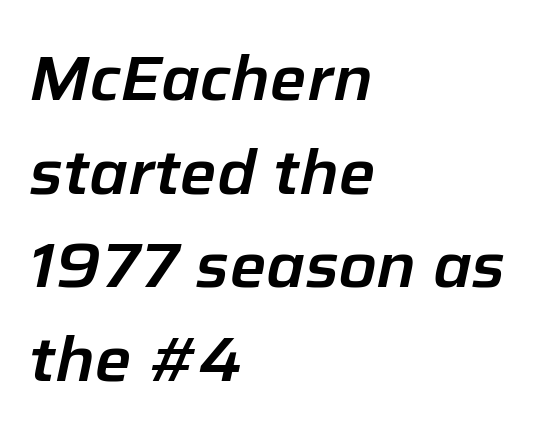
The image shows 62 px text type, italic (leaning right); set left-aligned, normal line spacing (1.51x), normal letter spacing, not underlined; low stroke contrast and a medium x-height.
